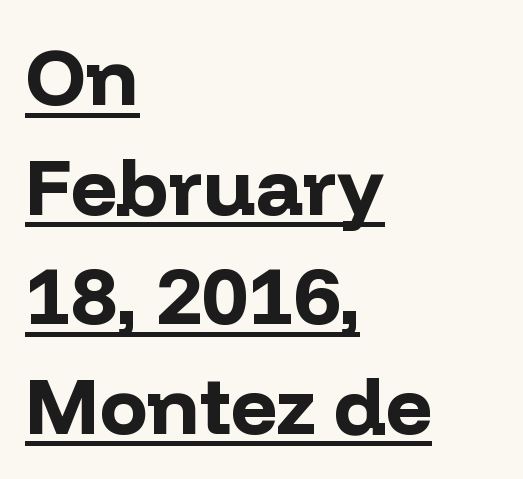
The image shows 80 px bold sans-serif type, upright; set left-aligned, normal line spacing (1.37x), normal letter spacing, underlined; low stroke contrast and a medium x-height.
